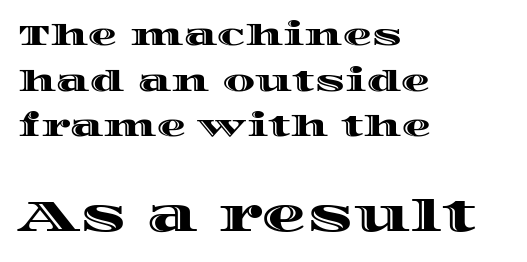
{"italic": "no", "width": "wide", "x_height": "large", "monospaced": "no", "underline": "no", "align": "left", "line_spacing": "normal", "line_spacing_ratio": 1.57, "letter_spacing": "normal", "letter_spacing_em": 0.0, "larger_block": "second", "size_ratio": 1.52, "glyph_px": 44}
